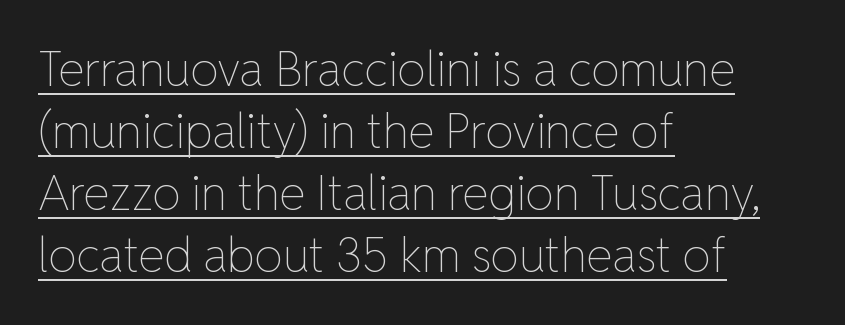
{"italic": "no", "bold": "no", "weight": "thin", "width": "normal", "stroke_contrast": "low", "x_height": "medium", "monospaced": "no", "underline": "yes", "align": "left", "line_spacing": "normal", "line_spacing_ratio": 1.32, "letter_spacing": "normal", "letter_spacing_em": 0.0, "glyph_px": 47}
